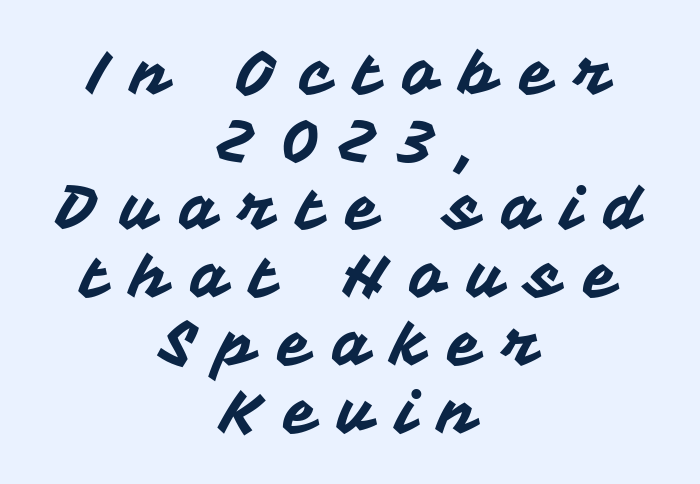
{"serif": "no", "width": "normal", "stroke_contrast": "medium", "x_height": "medium", "monospaced": "no", "underline": "no", "align": "center", "line_spacing": "tight", "line_spacing_ratio": 1.11, "letter_spacing": "wide", "letter_spacing_em": 0.36, "glyph_px": 61}
